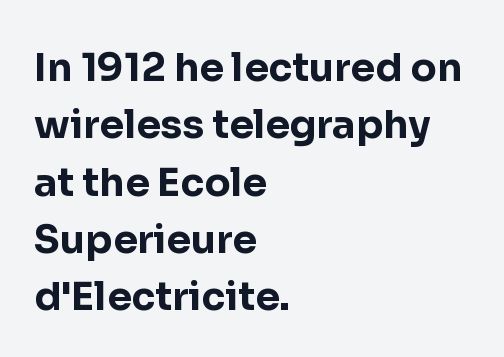
The image shows 39 px bold sans-serif type, upright; set left-aligned, normal line spacing (1.47x), normal letter spacing, not underlined; low stroke contrast and a medium x-height.
